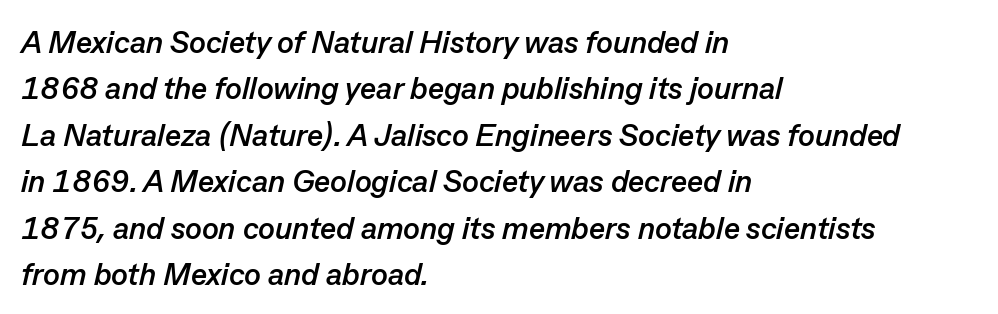
Q: Is the text bold? A: Yes.
Q: Is the text italic (slanted)? A: Yes, it leans right by about 13 degrees.
Q: Is the text underlined? A: No.
Q: How is the paragraph aligned? A: Left-aligned.
Q: Is the spacing between letters normal or unusually wide? A: Normal.
Q: Is the spacing between lines tight, normal or loose? A: Normal.
Q: Width (condensed, normal, or wide)? A: Normal.
Q: Stroke contrast? A: Low.
Q: x-height? A: Medium.
Q: Monospaced? A: No.
